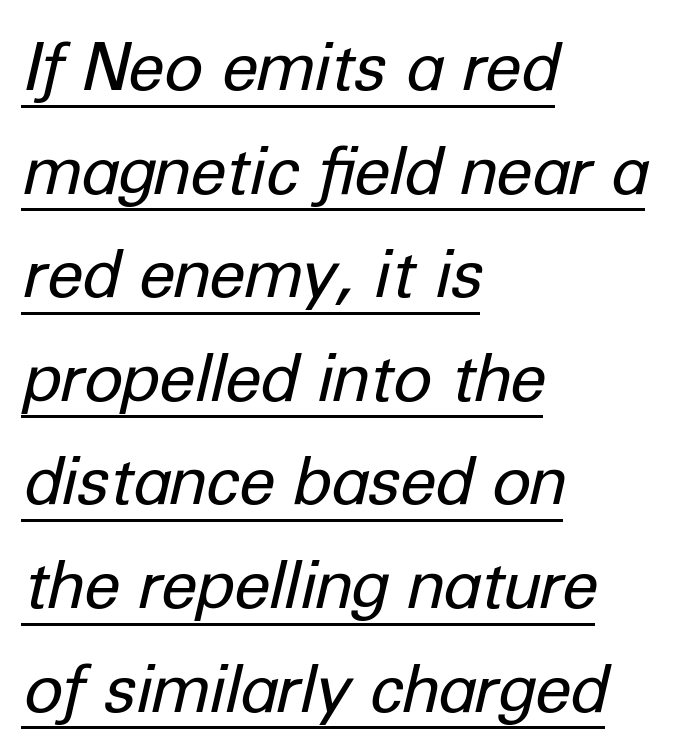
The image shows 66 px regular-weight type, italic (leaning right); set left-aligned, normal line spacing (1.57x), normal letter spacing, underlined; low stroke contrast and a medium x-height.
